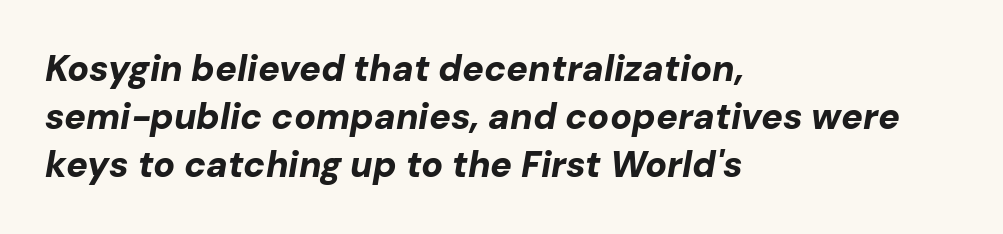
Q: Is the text bold? A: Yes.
Q: Is the text italic (slanted)? A: Yes, it leans right by about 10 degrees.
Q: Is the text underlined? A: No.
Q: How is the paragraph aligned? A: Left-aligned.
Q: Is the spacing between letters normal or unusually wide? A: Normal.
Q: Is the spacing between lines tight, normal or loose? A: Normal.
Q: Width (condensed, normal, or wide)? A: Normal.
Q: Stroke contrast? A: Low.
Q: x-height? A: Medium.
Q: Monospaced? A: No.
